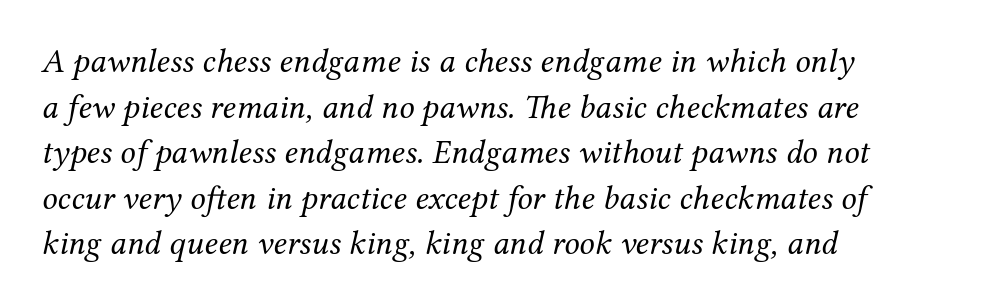
The image shows 34 px regular-weight serif type, italic (leaning right); set left-aligned, normal line spacing (1.34x), normal letter spacing, not underlined; medium stroke contrast and a medium x-height.
